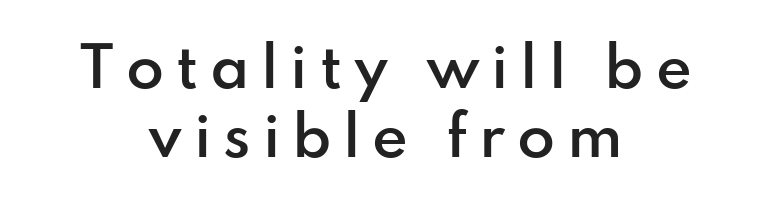
Check where the strokes stop: nothing finishes them off — pure sans. Semibold letterforms, between regular and bold. Descenders are the only things crossing below the line. The letters stand upright; this is a roman face.
